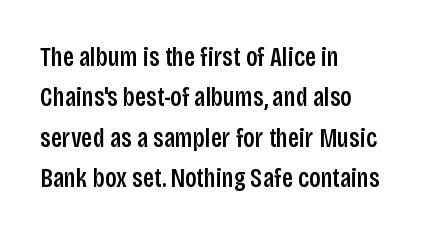
Q: Is the text italic (slanted)? A: No, it is upright.
Q: Is the text underlined? A: No.
Q: How is the paragraph aligned? A: Left-aligned.
Q: Is the spacing between letters normal or unusually wide? A: Normal.
Q: Is the spacing between lines tight, normal or loose? A: Normal.
